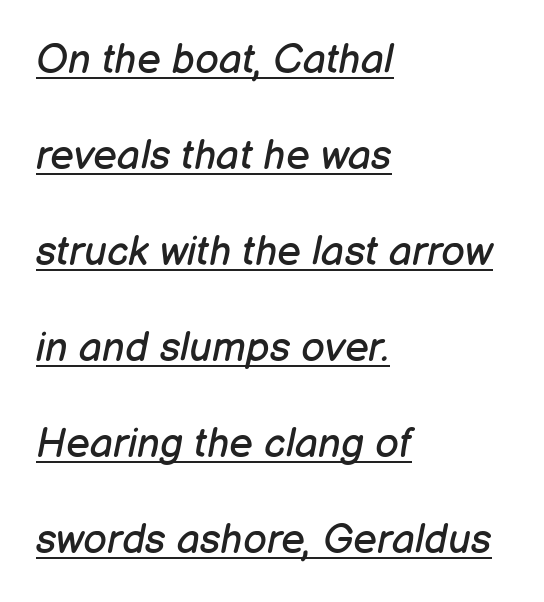
{"italic": "yes", "lean": "right", "slant_degrees": 12, "bold": "no", "weight": "regular", "width": "normal", "stroke_contrast": "low", "x_height": "medium", "monospaced": "no", "underline": "yes", "align": "left", "line_spacing": "loose", "line_spacing_ratio": 2.34, "letter_spacing": "normal", "letter_spacing_em": 0.0, "glyph_px": 41}
